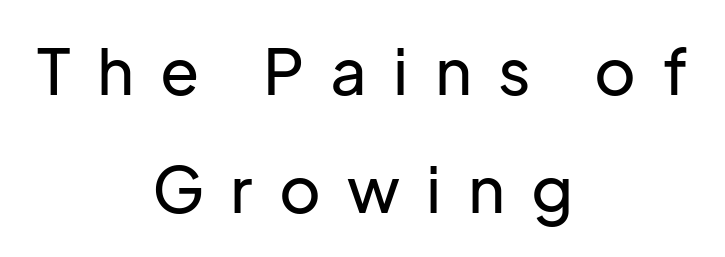
Display-style spreading of the glyphs; the letterfit is very open. If you folded the block vertically in half, each line would mirror itself in length. These lines are rendered in a variable-pitch font. The specimen reads as upright at a glance.
